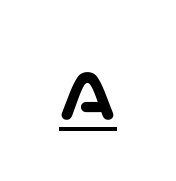
The image shows 78 px wide sans-serif type, upright; set normal letter spacing, underlined; low stroke contrast and a medium x-height.
